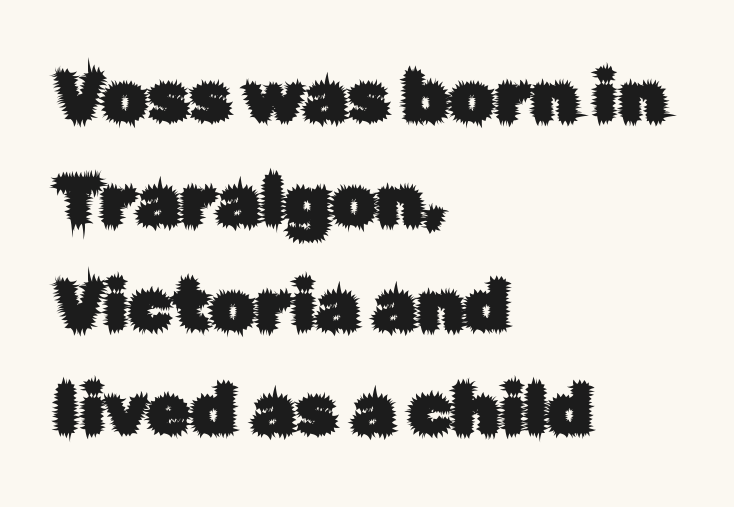
{"serif": "no", "italic": "no", "width": "normal", "stroke_contrast": "low", "x_height": "medium", "monospaced": "no", "underline": "no", "align": "left", "line_spacing": "normal", "line_spacing_ratio": 1.47, "letter_spacing": "normal", "letter_spacing_em": 0.0, "glyph_px": 71}
